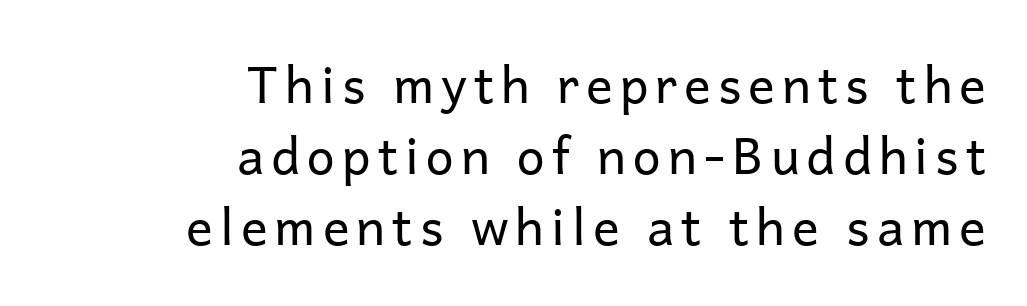
Q: Is the text bold? A: No.
Q: Is the text italic (slanted)? A: No, it is upright.
Q: Is the typeface a serif or a sans-serif typeface? A: Sans-serif.
Q: Is the text underlined? A: No.
Q: How is the paragraph aligned? A: Right-aligned.
Q: Is the spacing between lines tight, normal or loose? A: Normal.
Q: Width (condensed, normal, or wide)? A: Normal.
Q: Stroke contrast? A: Low.
Q: x-height? A: Medium.
Q: Monospaced? A: No.
